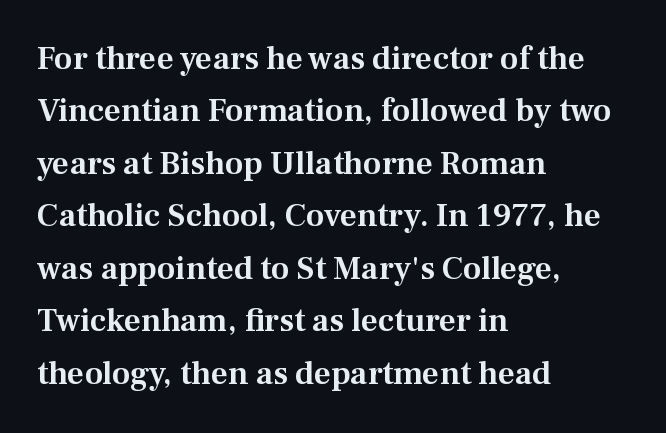
Q: Is the text italic (slanted)? A: No, it is upright.
Q: Is the typeface a serif or a sans-serif typeface? A: Serif.
Q: Is the text underlined? A: No.
Q: How is the paragraph aligned? A: Left-aligned.
Q: Is the spacing between letters normal or unusually wide? A: Normal.
Q: Is the spacing between lines tight, normal or loose? A: Normal.
Q: Width (condensed, normal, or wide)? A: Normal.
Q: Stroke contrast? A: Medium.
Q: x-height? A: Medium.
Q: Monospaced? A: No.
